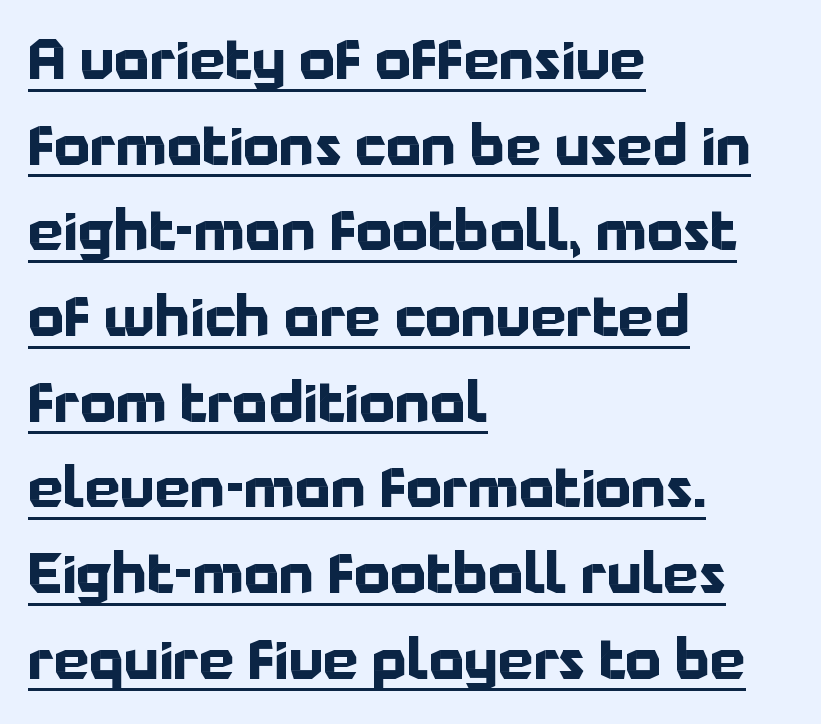
The image shows 56 px bold sans-serif type, upright; set left-aligned, normal line spacing (1.53x), normal letter spacing, underlined; low stroke contrast and a medium x-height.
